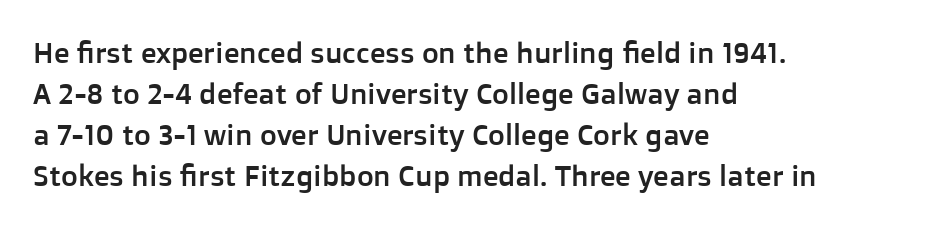
Q: Is the text italic (slanted)? A: No, it is upright.
Q: Is the typeface a serif or a sans-serif typeface? A: Sans-serif.
Q: Is the text underlined? A: No.
Q: How is the paragraph aligned? A: Left-aligned.
Q: Is the spacing between letters normal or unusually wide? A: Normal.
Q: Is the spacing between lines tight, normal or loose? A: Normal.
Q: Width (condensed, normal, or wide)? A: Normal.
Q: Stroke contrast? A: Low.
Q: x-height? A: Medium.
Q: Monospaced? A: No.
